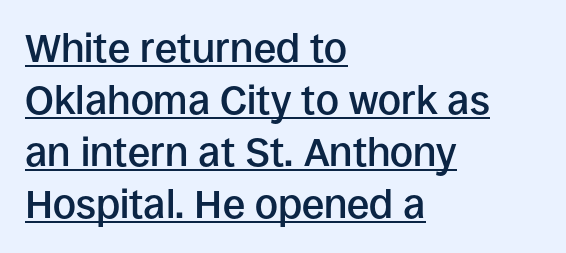
The passage is arranged the way most books set body copy — flush left. These words are printed semibold, heavier than regular yet not bold. A typesetter would label this face a sans. The passage shown is typed in a proportional face where columns would drift.
